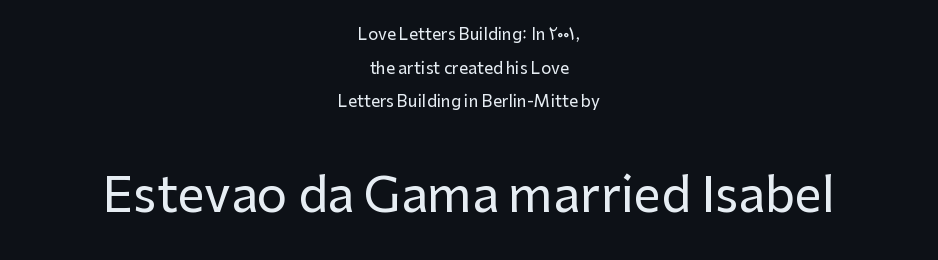
The image shows 48 px sans-serif type, upright; set centered, loose line spacing (2.1x), normal letter spacing, not underlined; the second (bottom) block is 3.0x larger; low stroke contrast and a medium x-height.
